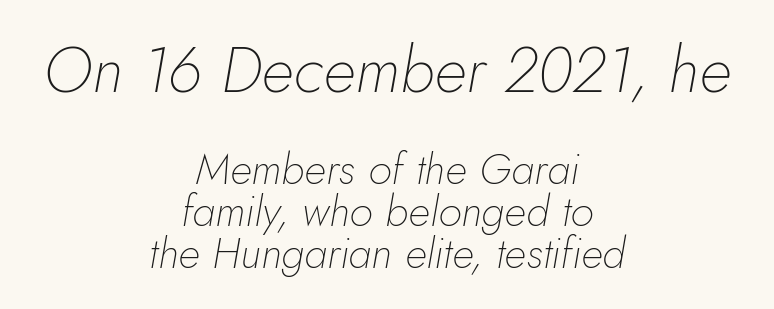
Between one letter and the next there's only the usual sliver of space. Varying glyph widths throughout — classic text-font behaviour. In terms of leading, this rendering errs on the cramped side. This rendering features lettering with no underline.
